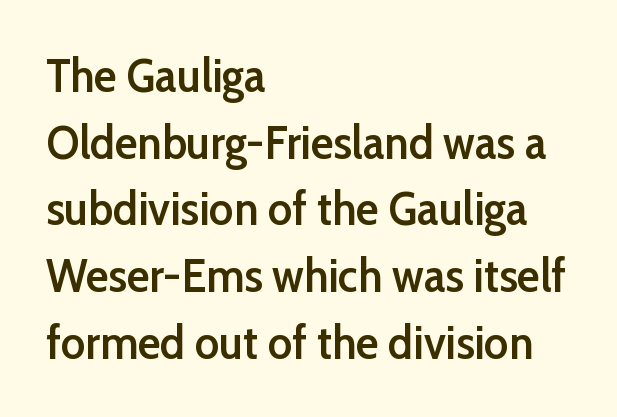
The image shows 47 px semibold sans-serif type, upright; set left-aligned, normal line spacing (1.42x), normal letter spacing, not underlined; low stroke contrast and a medium x-height.
